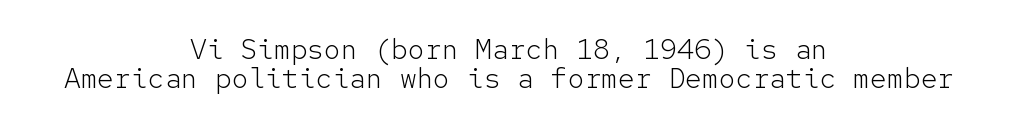
The letters carry no serifs — their stems end cleanly without finishing strokes. The setting favours the middle, as headings and verse often do. Has an underline been added? It has not. The strokes carry an ordinary text weight at most.
